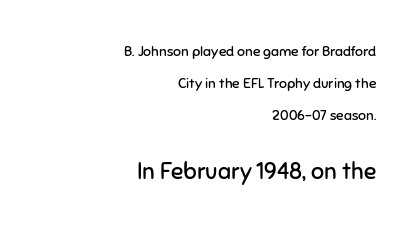
Q: Is the text bold? A: No.
Q: Is the text italic (slanted)? A: No, it is upright.
Q: Is the text underlined? A: No.
Q: How is the paragraph aligned? A: Right-aligned.
Q: Is the spacing between letters normal or unusually wide? A: Normal.
Q: Is the spacing between lines tight, normal or loose? A: Loose.
Q: Which block of text is set in a larger size, the first (top) or the second (bottom)? A: The second (bottom) one.
